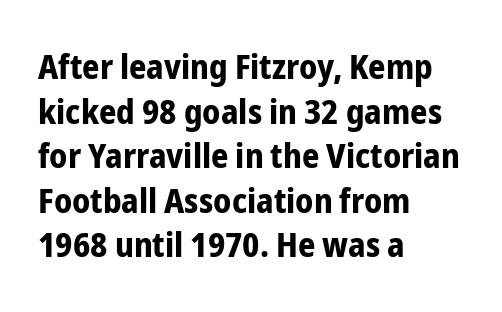
The image shows 34 px bold, condensed sans-serif type, upright; set left-aligned, normal line spacing (1.31x), normal letter spacing, not underlined; low stroke contrast and a medium x-height.
